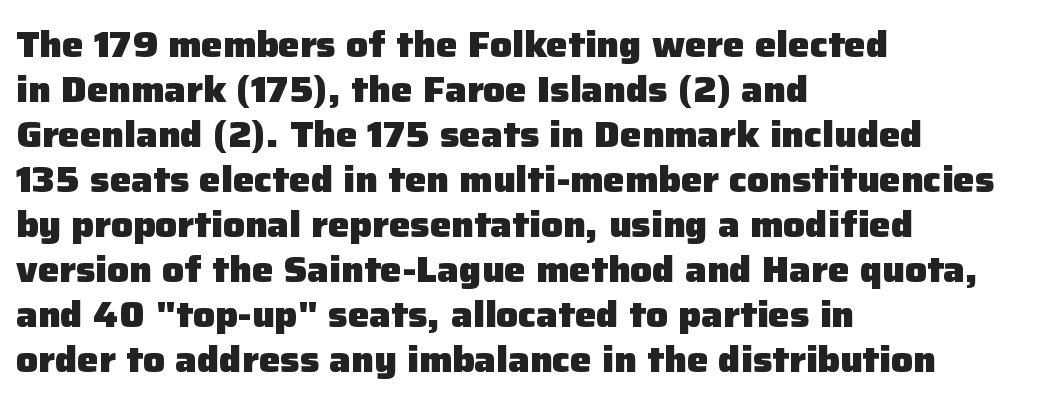
{"serif": "no", "italic": "no", "bold": "yes", "weight": "heavy", "width": "normal", "stroke_contrast": "low", "x_height": "medium", "monospaced": "no", "underline": "no", "align": "left", "line_spacing": "normal", "line_spacing_ratio": 1.25, "letter_spacing": "normal", "letter_spacing_em": 0.0, "glyph_px": 36}
